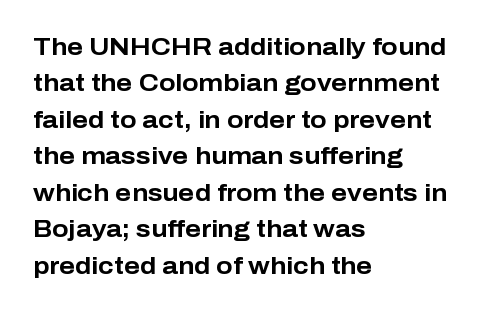
{"italic": "no", "bold": "yes", "underline": "no", "align": "left", "line_spacing": "normal", "line_spacing_ratio": 1.52, "letter_spacing": "normal", "letter_spacing_em": 0.0, "glyph_px": 24}
